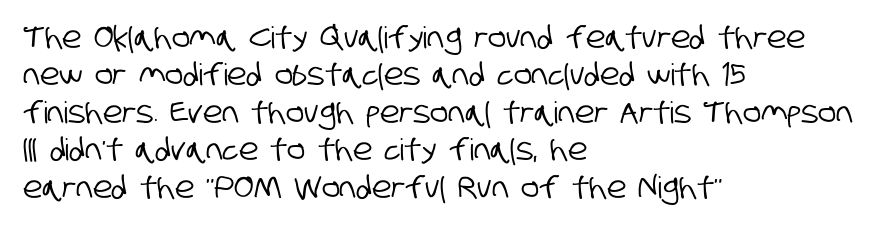
Q: Is the typeface a serif or a sans-serif typeface? A: Sans-serif.
Q: Is the text underlined? A: No.
Q: How is the paragraph aligned? A: Left-aligned.
Q: Is the spacing between letters normal or unusually wide? A: Normal.
Q: Is the spacing between lines tight, normal or loose? A: Normal.
Q: Width (condensed, normal, or wide)? A: Condensed.
Q: Stroke contrast? A: Low.
Q: x-height? A: Large.
Q: Monospaced? A: No.
